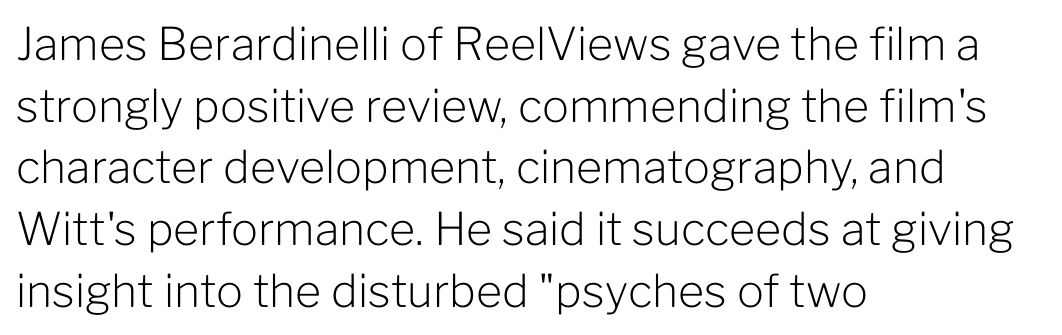
The image shows 45 px light sans-serif type, upright; set left-aligned, normal line spacing (1.37x), normal letter spacing, not underlined; low stroke contrast and a medium x-height.
